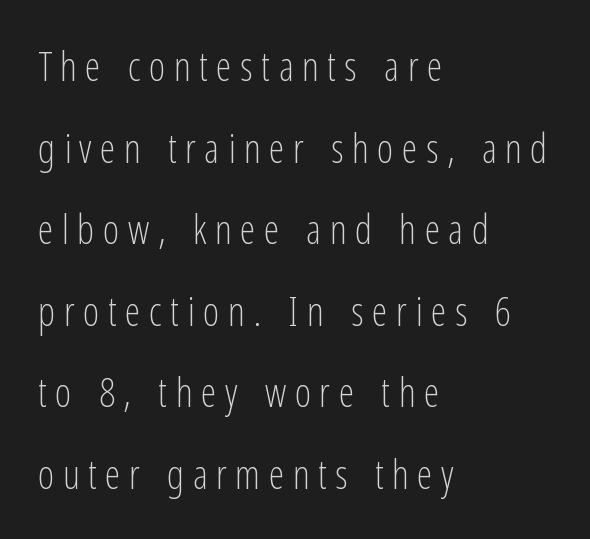
{"serif": "no", "italic": "no", "bold": "no", "weight": "light", "width": "condensed", "stroke_contrast": "low", "x_height": "medium", "monospaced": "no", "underline": "no", "align": "left", "line_spacing": "loose", "line_spacing_ratio": 2.04, "letter_spacing": "wide", "letter_spacing_em": 0.21, "glyph_px": 40}
